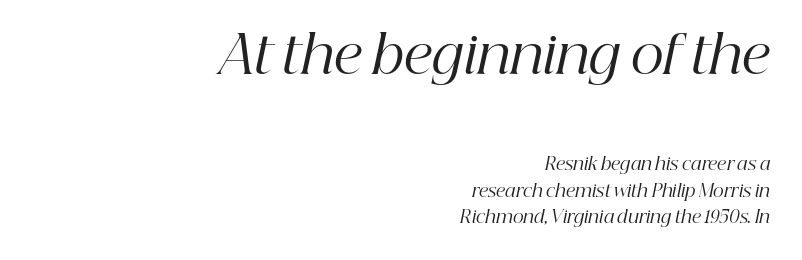
The image shows 52 px regular-weight serif type, italic (leaning right); set right-aligned, normal line spacing (1.58x), normal letter spacing, not underlined; the first (top) block is 3.06x larger; high stroke contrast and a medium x-height.
